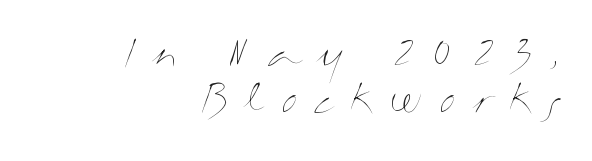
The image shows 37 px thin, wide type; set right-aligned, line spacing 1.24x, unusually wide letter spacing (+0.43 em), not underlined; medium stroke contrast and a medium x-height.
